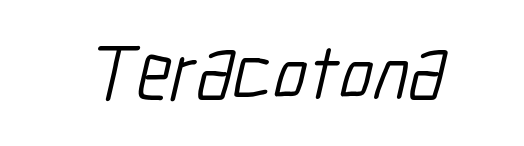
Tracking value appears to be zero — textbook default spacing. Classification — sans serif. No word sits above an underline. Vertical stems look standard width or narrower in stroke. The rendering uses natural spacing where letterforms have individual widths.
